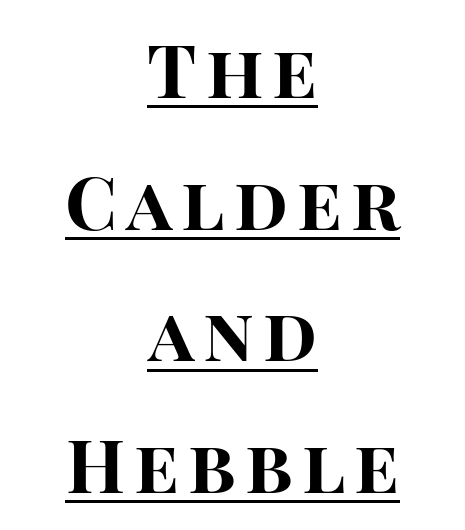
Q: Is the text bold? A: Yes.
Q: Is the text italic (slanted)? A: No, it is upright.
Q: Is the typeface a serif or a sans-serif typeface? A: Sans-serif.
Q: Is the text underlined? A: Yes.
Q: How is the paragraph aligned? A: Centered.
Q: Width (condensed, normal, or wide)? A: Normal.
Q: Stroke contrast? A: High.
Q: x-height? A: Large.
Q: Monospaced? A: No.
